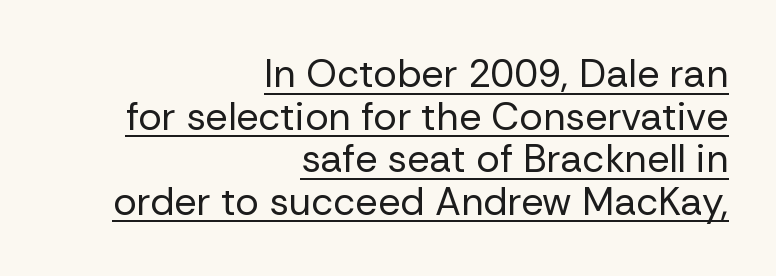
Q: Is the text bold? A: No.
Q: Is the text italic (slanted)? A: No, it is upright.
Q: Is the typeface a serif or a sans-serif typeface? A: Sans-serif.
Q: Is the text underlined? A: Yes.
Q: How is the paragraph aligned? A: Right-aligned.
Q: Is the spacing between letters normal or unusually wide? A: Normal.
Q: Is the spacing between lines tight, normal or loose? A: Tight.
Q: Width (condensed, normal, or wide)? A: Normal.
Q: Stroke contrast? A: Low.
Q: x-height? A: Medium.
Q: Monospaced? A: No.
